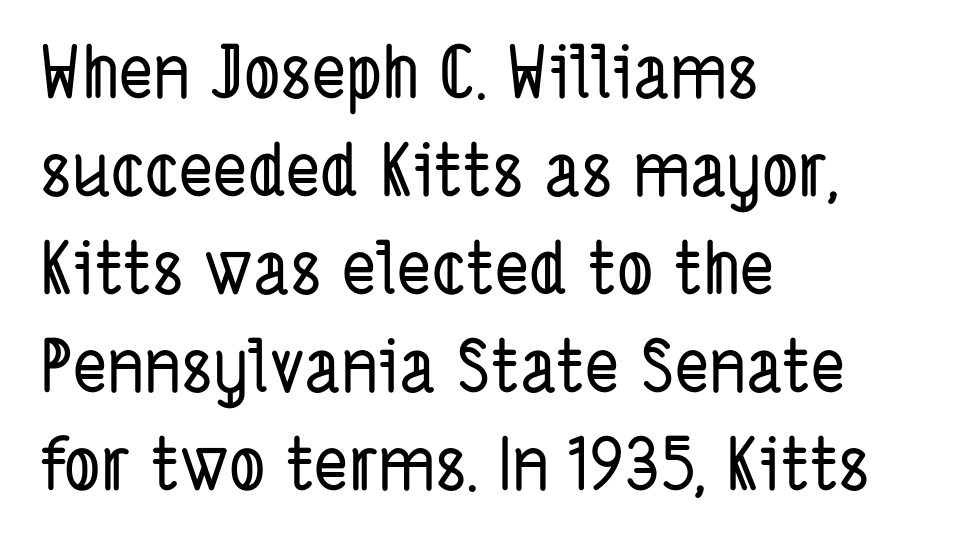
The face used here is proportionally spaced, like ordinary book or web type. Grotesque or geometric, the face here clearly has no serifs. Short note: letters normally spaced. One-word summary of the alignment: left. Underline: absent.
